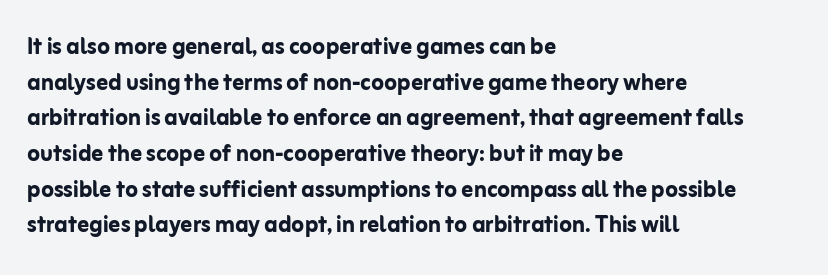
{"serif": "no", "italic": "no", "bold": "yes", "weight": "semibold", "width": "normal", "stroke_contrast": "low", "x_height": "medium", "monospaced": "no", "underline": "no", "align": "left", "line_spacing_ratio": 1.23, "letter_spacing": "normal", "letter_spacing_em": 0.0, "glyph_px": 29}
